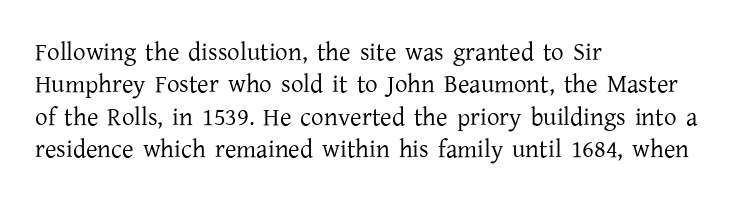
Q: Is the text bold? A: No.
Q: Is the text italic (slanted)? A: No, it is upright.
Q: Is the text underlined? A: No.
Q: How is the paragraph aligned? A: Left-aligned.
Q: Is the spacing between letters normal or unusually wide? A: Normal.
Q: Is the spacing between lines tight, normal or loose? A: Normal.
